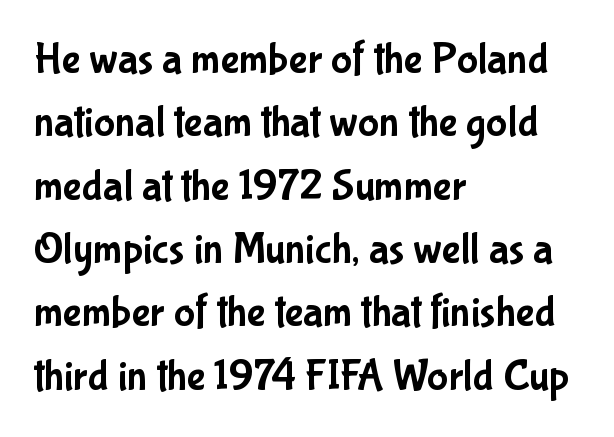
The image shows 44 px condensed sans-serif type, upright; set left-aligned, normal line spacing (1.44x), normal letter spacing, not underlined; low stroke contrast and a medium x-height.
